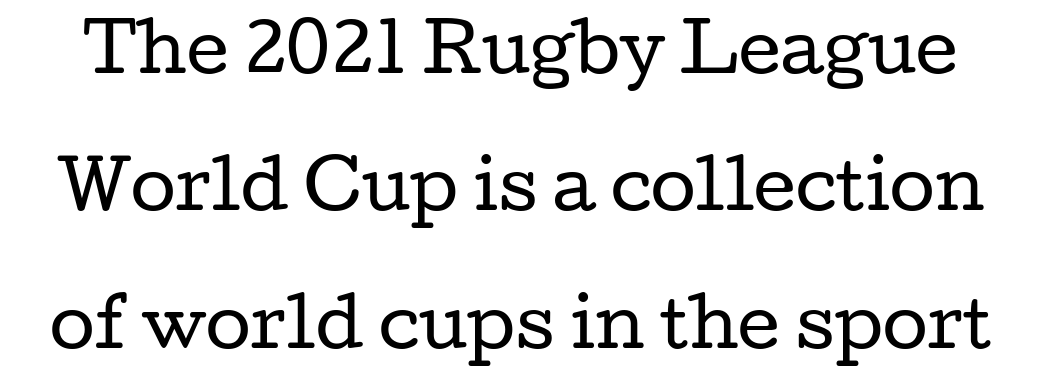
{"serif": "yes", "italic": "no", "bold": "no", "weight": "regular", "width": "wide", "stroke_contrast": "low", "x_height": "medium", "monospaced": "no", "underline": "no", "line_spacing": "loose", "line_spacing_ratio": 2.08, "letter_spacing": "normal", "letter_spacing_em": 0.0, "glyph_px": 66}
